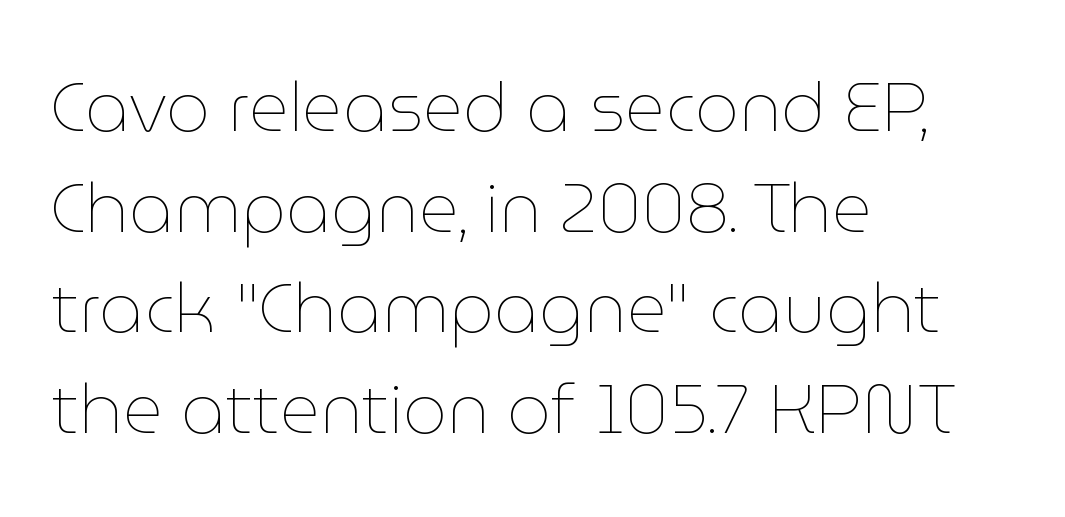
The image shows 69 px thin type, upright; set left-aligned, normal line spacing (1.46x), normal letter spacing, not underlined; low stroke contrast and a medium x-height.
